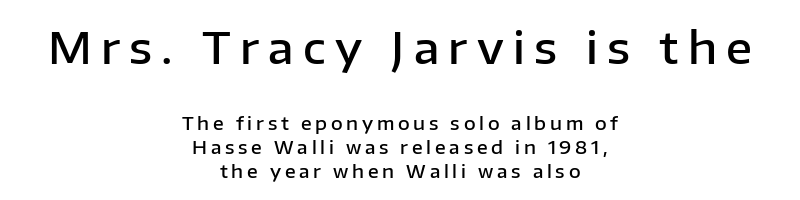
The tracking jumps out immediately: characters are airy and widely separated. The text was rendered using a sans face with plain stroke endings. The font is running at a semibold setting, under full bold. Looks like regular typesetting: each glyph gets only the width it needs. What's the leading like? Ordinary, nothing unusual. The first block has been scaled up relative to the second.
